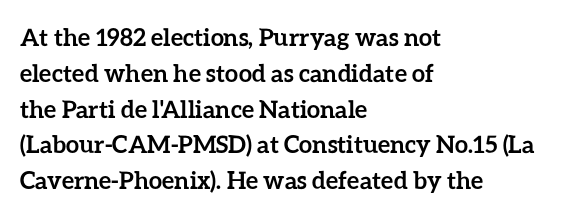
{"italic": "no", "bold": "yes", "underline": "no", "align": "left", "line_spacing": "normal", "line_spacing_ratio": 1.49, "letter_spacing": "normal", "letter_spacing_em": 0.0, "glyph_px": 24}
